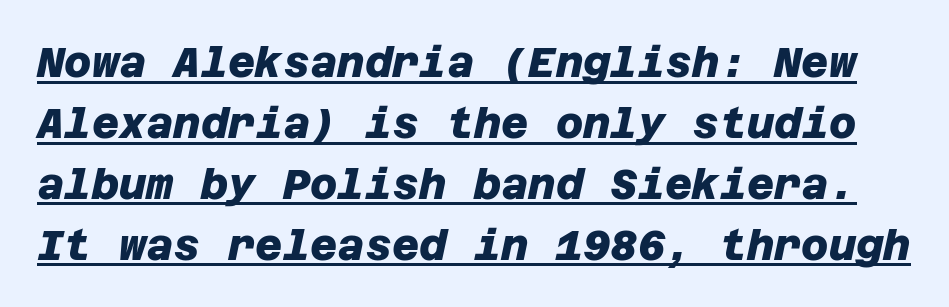
{"serif": "no", "bold": "yes", "weight": "heavy", "width": "normal", "stroke_contrast": "low", "x_height": "large", "underline": "yes", "line_spacing": "normal", "line_spacing_ratio": 1.45, "letter_spacing": "normal", "letter_spacing_em": 0.0, "glyph_px": 42}
